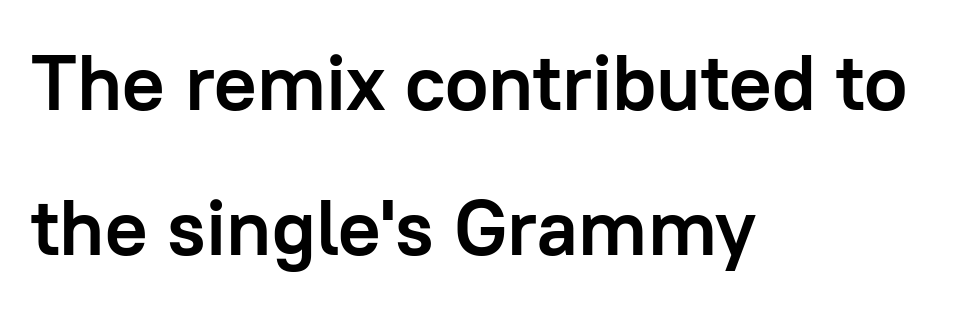
The image shows 79 px semibold sans-serif type, upright; set left-aligned, line spacing 1.84x, normal letter spacing, not underlined; low stroke contrast and a medium x-height.
